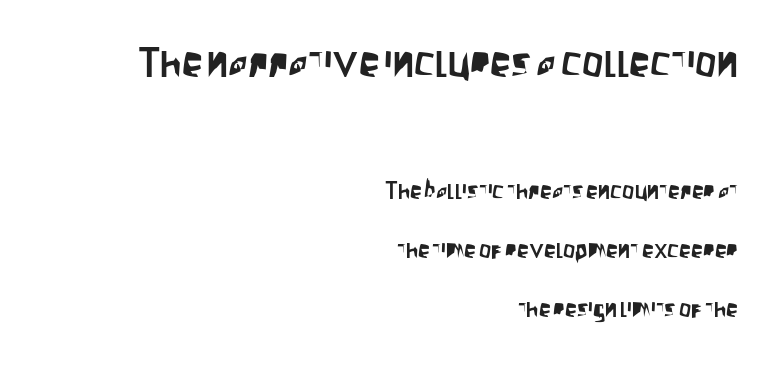
{"serif": "no", "italic": "no", "width": "condensed", "stroke_contrast": "low", "x_height": "large", "monospaced": "no", "underline": "no", "align": "right", "line_spacing": "loose", "line_spacing_ratio": 2.45, "letter_spacing": "normal", "letter_spacing_em": 0.0, "larger_block": "first", "size_ratio": 1.75, "glyph_px": 42}
